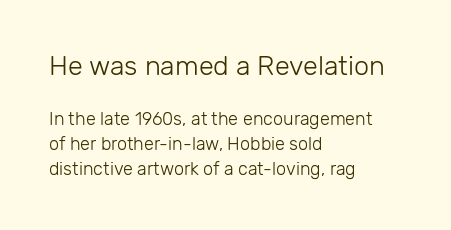
Q: Is the text bold? A: No.
Q: Is the text italic (slanted)? A: No, it is upright.
Q: Is the text underlined? A: No.
Q: How is the paragraph aligned? A: Left-aligned.
Q: Is the spacing between letters normal or unusually wide? A: Normal.
Q: Is the spacing between lines tight, normal or loose? A: Normal.
Q: Which block of text is set in a larger size, the first (top) or the second (bottom)? A: The first (top) one.
